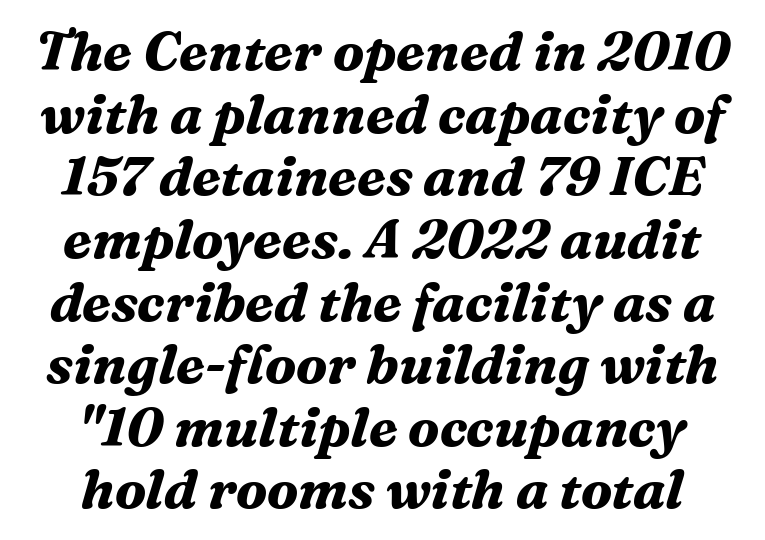
{"serif": "yes", "italic": "yes", "lean": "right", "slant_degrees": 16, "bold": "yes", "weight": "bold", "width": "normal", "stroke_contrast": "medium", "x_height": "medium", "monospaced": "no", "underline": "no", "align": "center", "line_spacing_ratio": 1.16, "letter_spacing": "normal", "letter_spacing_em": 0.0, "glyph_px": 54}
